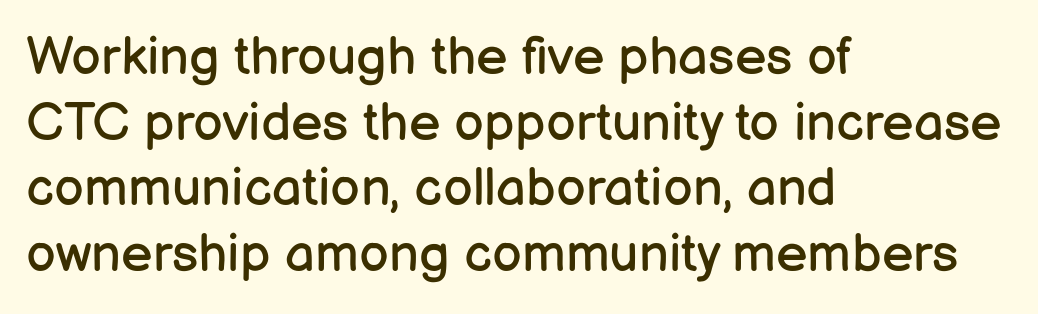
This sample uses a sans-serif face. Summary of weight: not heavy and not bold. The lines in this sample share a left origin and differ only in where they stop. Compared with typical body copy, the letter spacing here is the same. You can tell it's not italic because the verticals are truly vertical. Here the designer chose a conventional face with non-uniform glyph widths.
